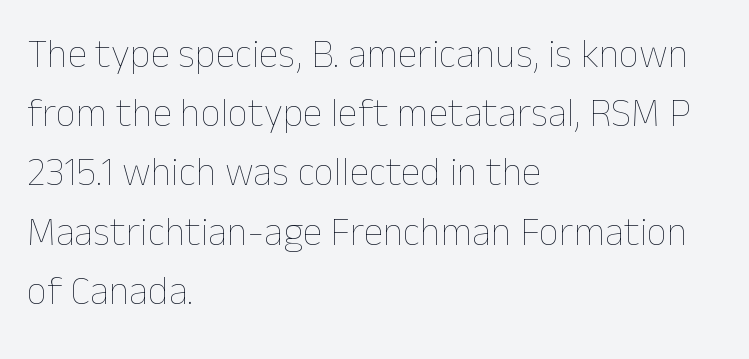
Q: Is the text bold? A: No.
Q: Is the text italic (slanted)? A: No, it is upright.
Q: Is the text underlined? A: No.
Q: How is the paragraph aligned? A: Left-aligned.
Q: Is the spacing between letters normal or unusually wide? A: Normal.
Q: Is the spacing between lines tight, normal or loose? A: Normal.
Q: Width (condensed, normal, or wide)? A: Normal.
Q: Stroke contrast? A: Low.
Q: x-height? A: Medium.
Q: Monospaced? A: No.
